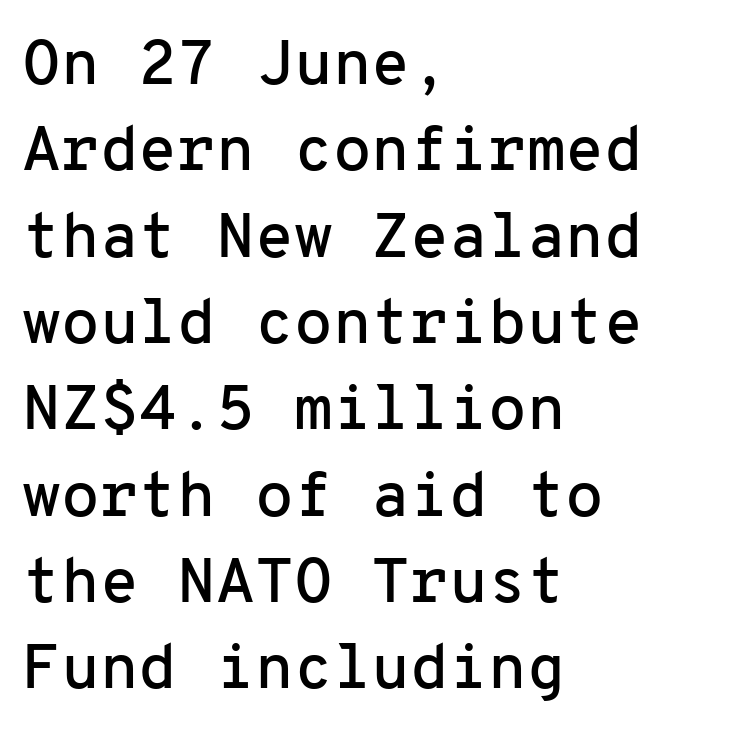
The font's upright variant was chosen for this text. The designer left line spacing at the default. Glance below the letters and you will spot only blank space. What kind of face is this? One without serifs — a sans.
